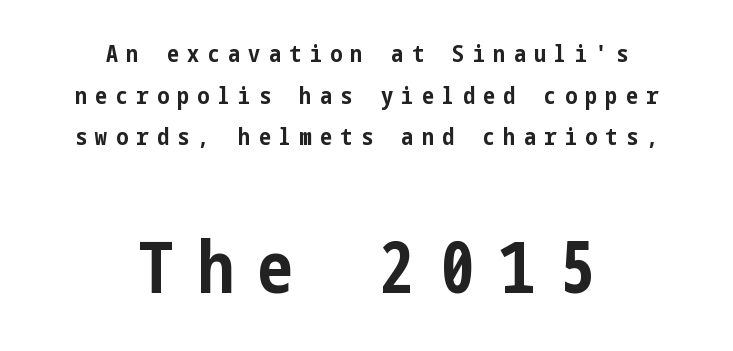
The compositor balanced each line on the midline. Pretty heavy lettering here — definitely bold. Every stem runs plumb, perpendicular to the baseline. Nothing sits at the stroke ends, so this counts as sans-serif. The tracking jumps out immediately: characters are airy and widely separated.
